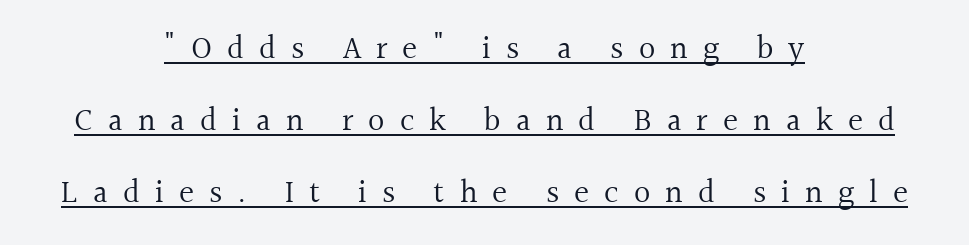
This sample has the flowing, uneven cadence of proportional lettering. This rendering widens character spacing well past its baseline value. Is the block centered? Yes — each line is placed symmetrically about the middle. Glance below the letters and you will spot a drawn line. Unlike italic type, these characters show no tilt at all.
